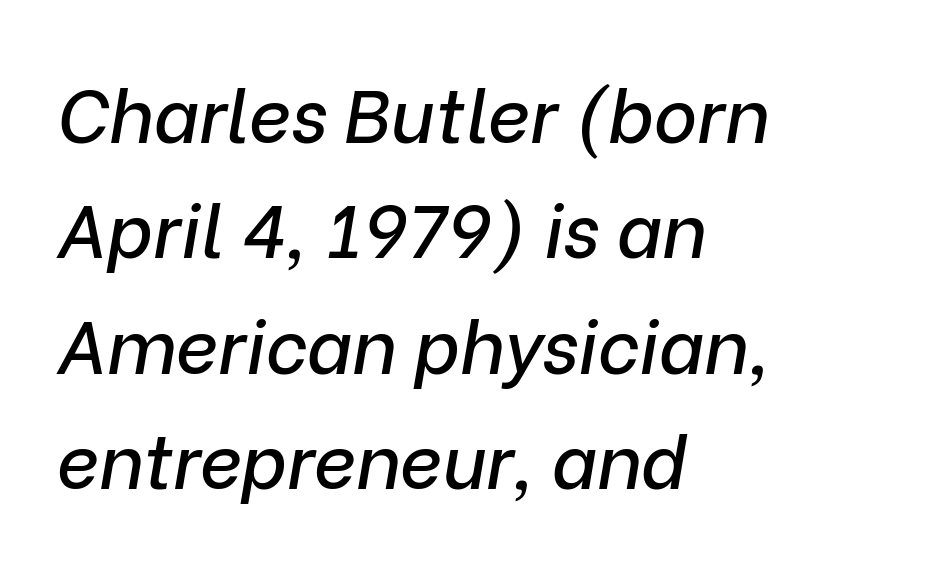
{"italic": "yes", "lean": "right", "slant_degrees": 9, "width": "normal", "stroke_contrast": "low", "x_height": "medium", "monospaced": "no", "underline": "no", "align": "left", "line_spacing": "normal", "line_spacing_ratio": 1.56, "letter_spacing": "normal", "letter_spacing_em": 0.0, "glyph_px": 74}
